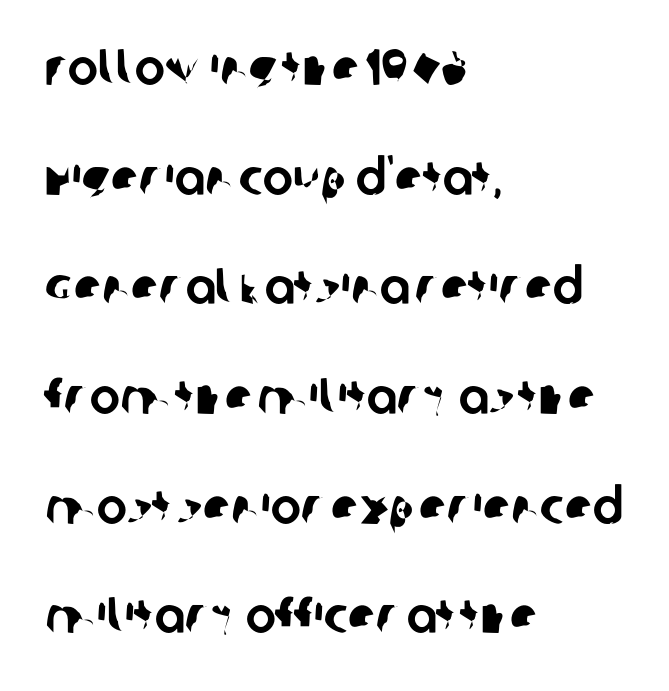
The image shows 51 px sans-serif type; set left-aligned, loose line spacing (2.15x), normal letter spacing, not underlined; low stroke contrast and a large x-height.
